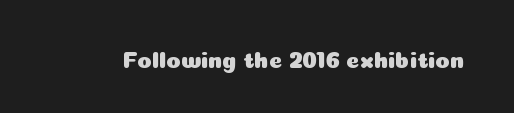
The image shows 23 px text type, upright; set normal letter spacing, not underlined.
